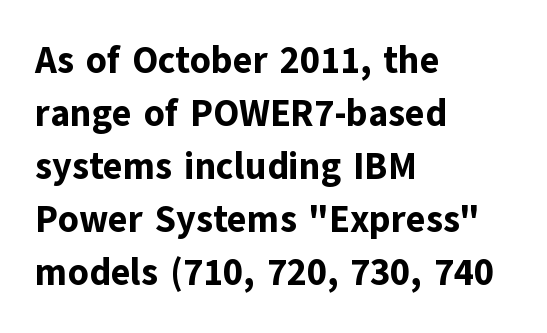
The image shows 37 px bold sans-serif type, upright; set left-aligned, normal line spacing (1.43x), normal letter spacing, not underlined; low stroke contrast and a medium x-height.
